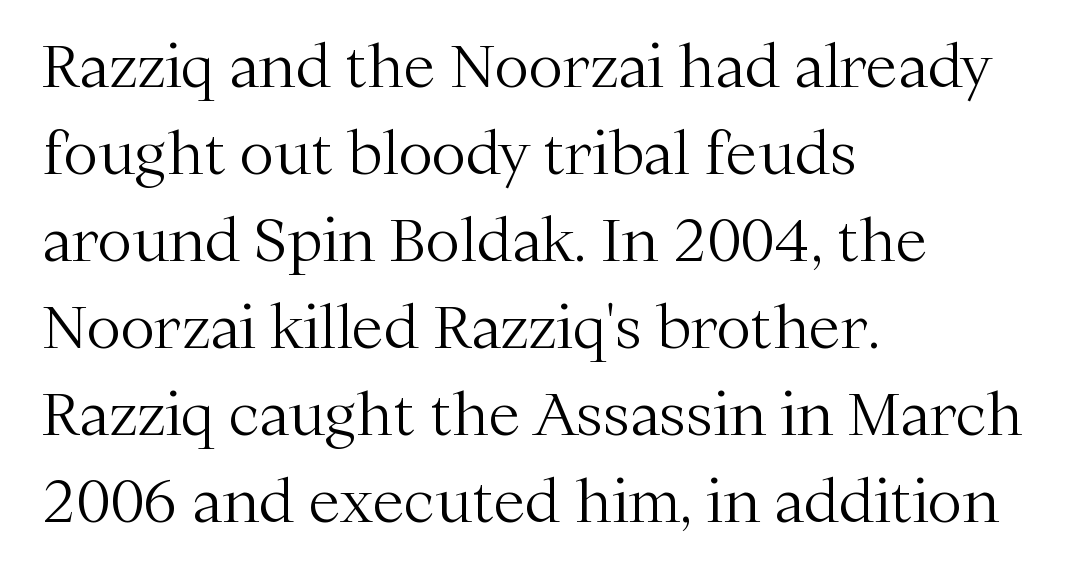
The image shows 58 px light serif type, upright; set left-aligned, normal line spacing (1.5x), normal letter spacing, not underlined; medium stroke contrast and a medium x-height.
